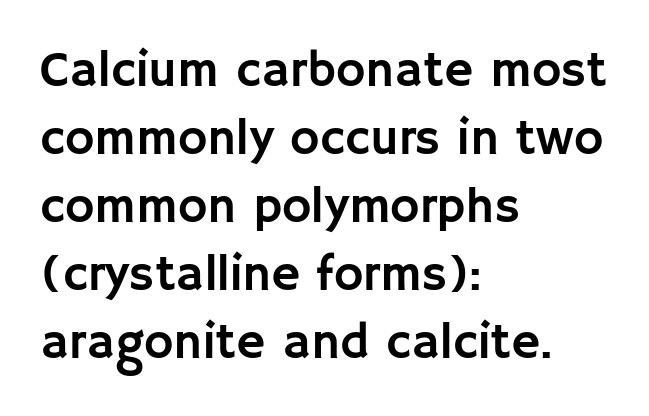
The image shows 50 px sans-serif type, upright; set left-aligned, normal line spacing (1.36x), normal letter spacing, not underlined; low stroke contrast and a large x-height.
